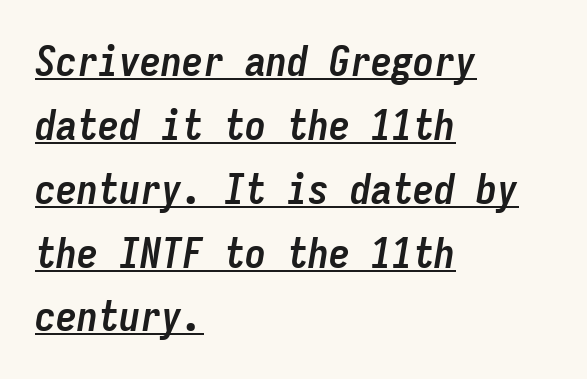
{"italic": "yes", "lean": "right", "slant_degrees": 9, "bold": "yes", "weight": "semibold", "width": "condensed", "stroke_contrast": "low", "x_height": "medium", "monospaced": "yes", "underline": "yes", "align": "left", "line_spacing": "normal", "line_spacing_ratio": 1.52, "letter_spacing": "normal", "letter_spacing_em": 0.0, "glyph_px": 42}
